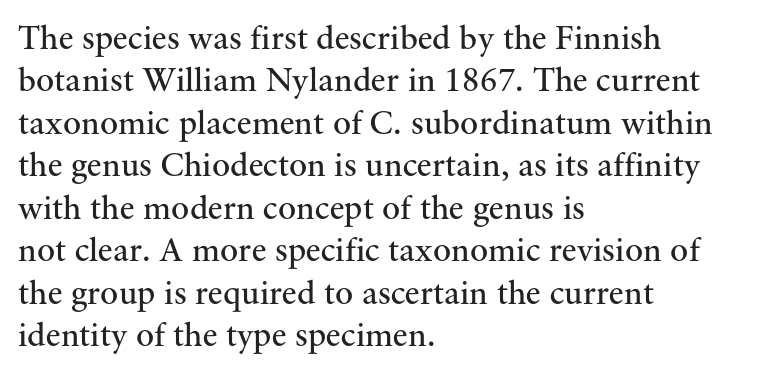
The passage is arranged the way most books set body copy — flush left. The horizontal fit of the characters is conventional and even. No letter is thick-stroked: the sample isn't bold. The lettering stays uniformly vertical, giving the passage a roman look. The glyphs in this specimen are seriffed. The block of text has a typical density, with ordinary space between rows.
